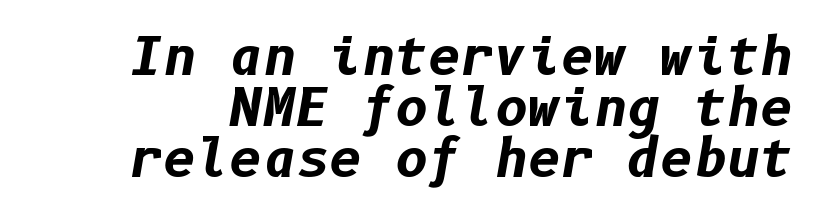
The image shows 51 px bold type, italic (leaning right); set tight line spacing (1.0x), normal letter spacing, not underlined; low stroke contrast and a medium x-height.
